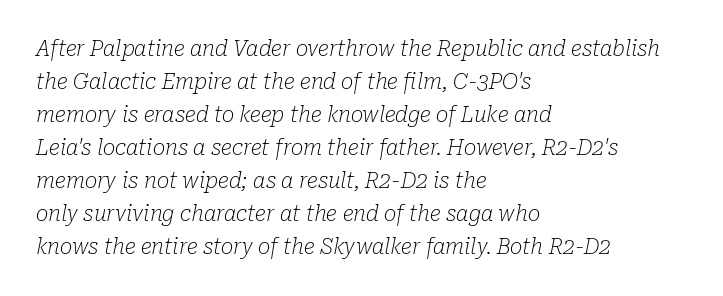
The image shows 21 px text type, italic (leaning right); set left-aligned, normal line spacing (1.57x), normal letter spacing, not underlined.
